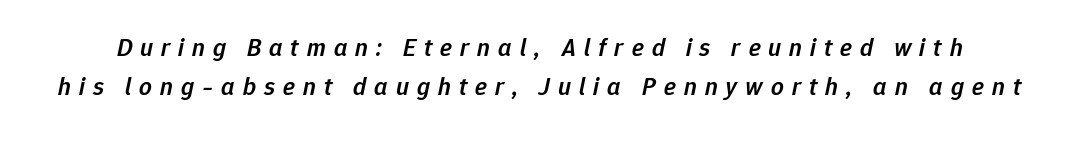
The strokes are fattened partway — semibold, not bold. The gap between lines stays unmarked. The leading is moderate, giving the passage an even texture. Notice how the stems are inclined rather than vertical — that's the hallmark of italics. The passage shown has open, widely tracked lettering throughout.
